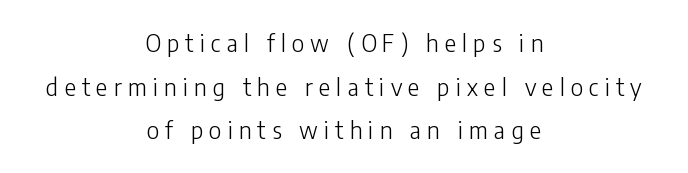
{"italic": "no", "bold": "no", "underline": "no", "align": "center", "line_spacing_ratio": 1.82, "letter_spacing": "wide", "letter_spacing_em": 0.26, "glyph_px": 24}
